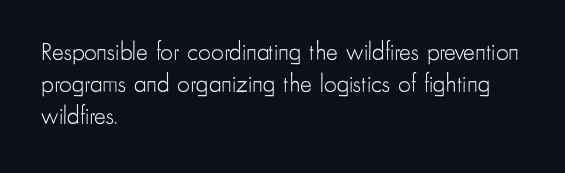
These lines keep a tight, regular rhythm from letter to letter. This sample is left-justified, so line endings fall wherever the words run out. The space between consecutive lines is moderate. Do the letters lean? They stand straight. The passage shown is not underscored anywhere. Stems and bowls with no extra thickness — not bold.
